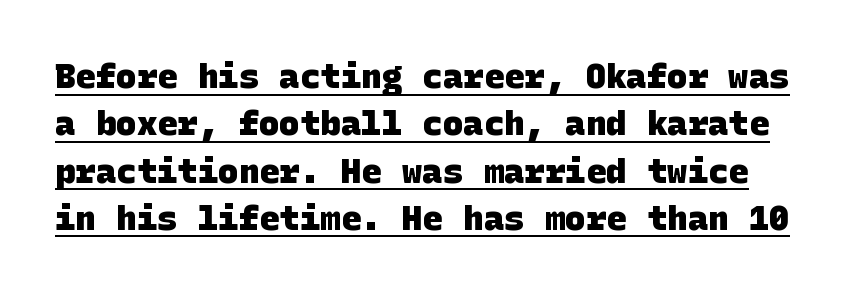
The image shows 34 px heavy sans-serif type; set normal line spacing (1.39x), normal letter spacing, underlined; low stroke contrast and a large x-height.
